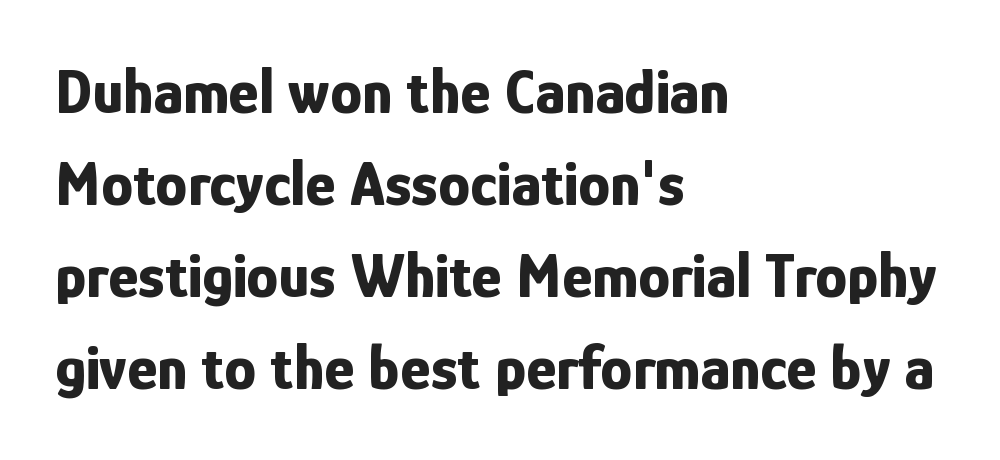
{"serif": "no", "italic": "no", "bold": "yes", "weight": "bold", "width": "condensed", "stroke_contrast": "low", "x_height": "medium", "monospaced": "no", "underline": "no", "align": "left", "line_spacing": "normal", "line_spacing_ratio": 1.44, "letter_spacing": "normal", "letter_spacing_em": 0.0, "glyph_px": 64}
